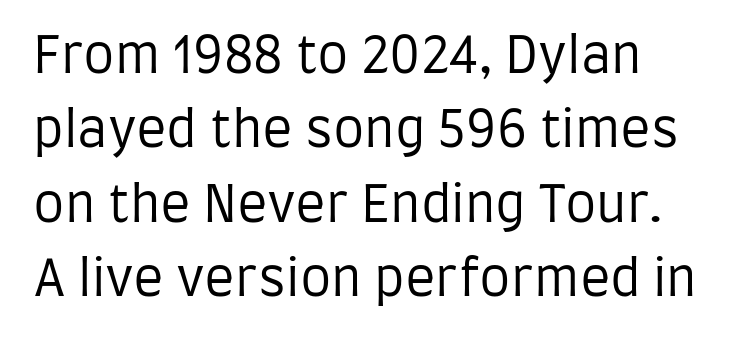
Students, note that the glyphs here touch the page at normal intervals. The typesetting does not lean heavy: it is not bold. Quick note: interline space is typical. When letters stand straight like this, we call the style roman or upright. Is this a fixed-width face? No — the glyphs have proportional, varying widths.
